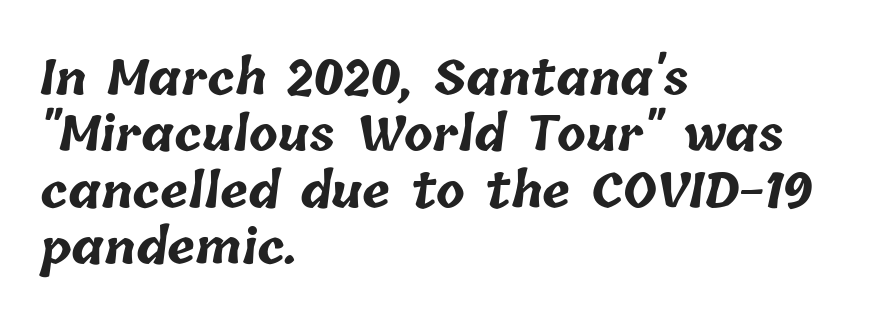
The typesetting leans heavy: a genuine bold. Does the copy run flush right? No — it runs flush left. Short note: letters normally spaced. The face used here is proportionally spaced, like ordinary book or web type. The area under the type is left untouched.
